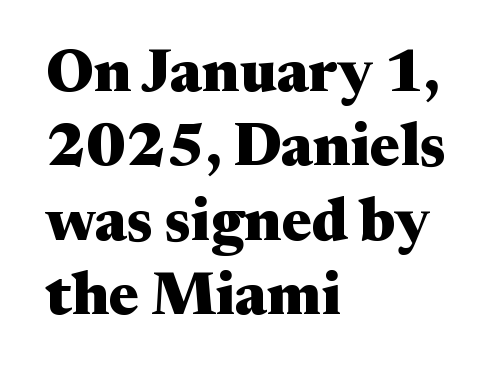
No italicization has been applied; the sample stays upright. A bare baseline throughout the passage. A typesetter would call this proportional, since set widths differ per character. Line beginnings align vertically; line endings do not. How heavy is the stroke? Heavy — this is a bold.
